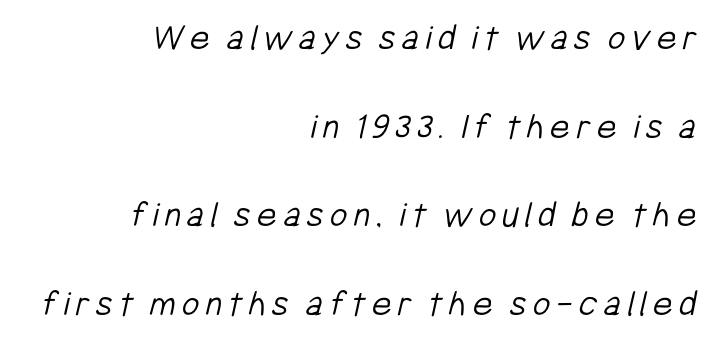
A great deal of white space separates one row of letters from the next. Any mark beneath the type? The region is blank. You could not count columns in this text — the font is proportionally spaced. A student would call this right alignment; a typographer would say flush right, rag left. What kind of face is this? One without serifs — a sans.
